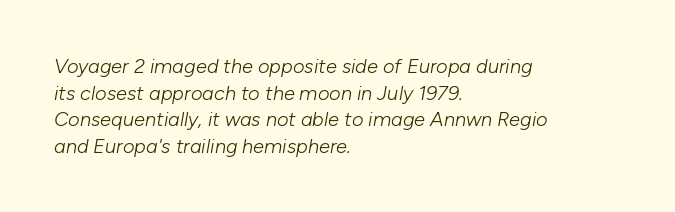
{"italic": "yes", "lean": "right", "slant_degrees": 10, "bold": "no", "underline": "no", "align": "left", "line_spacing": "normal", "line_spacing_ratio": 1.33, "letter_spacing": "normal", "letter_spacing_em": 0.0, "glyph_px": 20}
